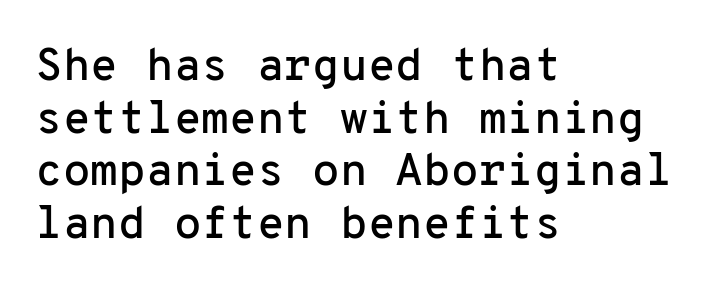
Q: Is the text italic (slanted)? A: No, it is upright.
Q: Is the typeface a serif or a sans-serif typeface? A: Sans-serif.
Q: Is the text underlined? A: No.
Q: How is the paragraph aligned? A: Left-aligned.
Q: Is the spacing between letters normal or unusually wide? A: Normal.
Q: Width (condensed, normal, or wide)? A: Normal.
Q: Stroke contrast? A: Low.
Q: x-height? A: Medium.
Q: Monospaced? A: Yes.
